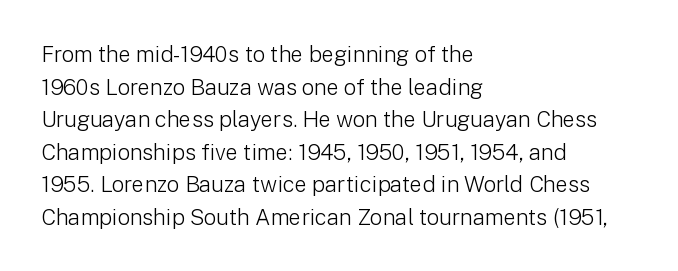
The image shows 22 px text type, upright; set left-aligned, normal line spacing (1.48x), normal letter spacing, not underlined.
